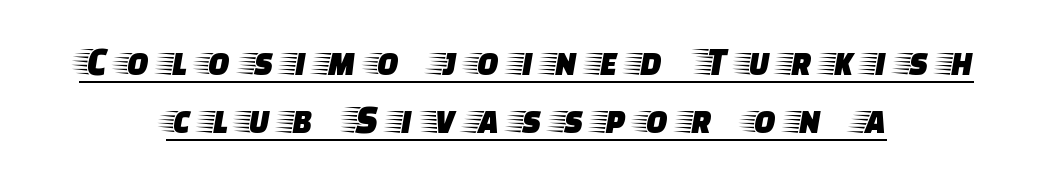
Visually the block forms a symmetrical silhouette, jagged on both flanks. Is there an underline? Yes — a line sits under the letters. Do the characters align in a grid? No, the font is proportional. The face used here is rendered with a markedly widened letterfit. The face used here is seriffed, in the tradition of book romans.
